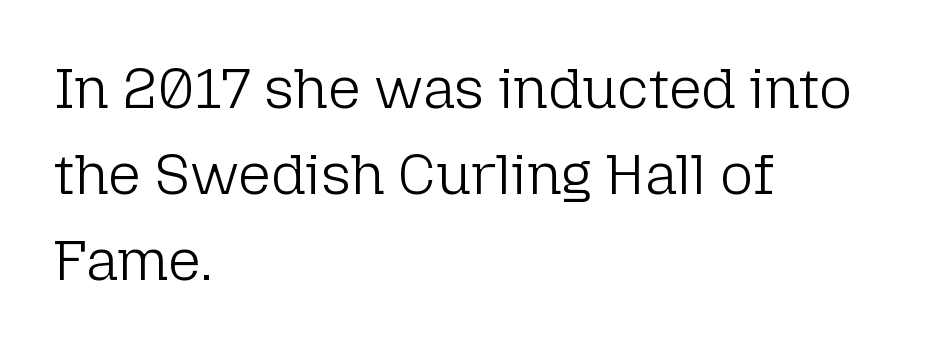
The image shows 57 px light sans-serif type, upright; set left-aligned, normal line spacing (1.51x), normal letter spacing, not underlined; low stroke contrast and a medium x-height.
